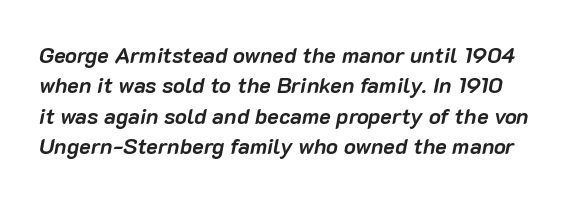
Q: Is the text bold? A: Yes.
Q: Is the text italic (slanted)? A: Yes, it leans right by about 10 degrees.
Q: Is the text underlined? A: No.
Q: Is the spacing between letters normal or unusually wide? A: Normal.
Q: Is the spacing between lines tight, normal or loose? A: Normal.
